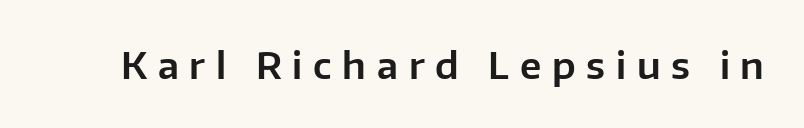
{"serif": "no", "italic": "no", "width": "normal", "stroke_contrast": "low", "x_height": "medium", "monospaced": "no", "underline": "no", "letter_spacing": "wide", "letter_spacing_em": 0.29, "glyph_px": 37}
